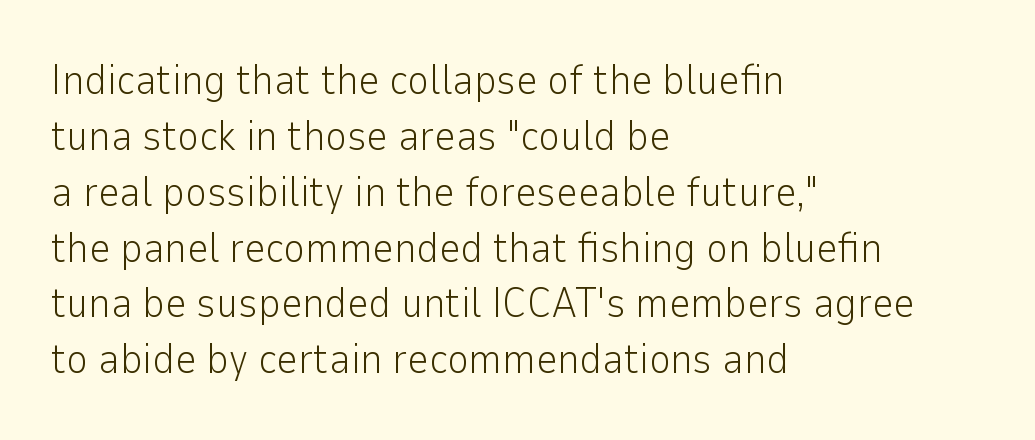
There is no visible air inserted between adjacent glyphs. Unlike italic type, these characters show no tilt at all. The rendering shows plain stroke endings on the letterforms — a sans-serif design. Reading down the block, your eye returns to a fixed left position each line.
